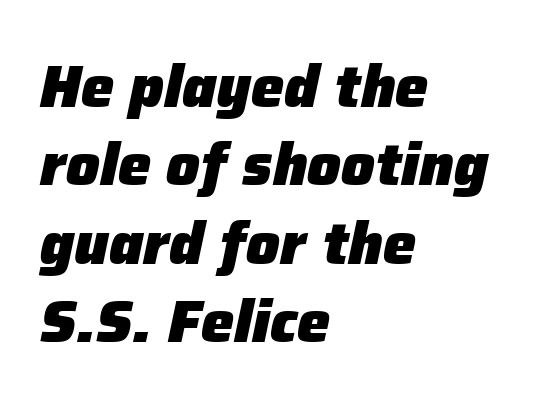
Q: Is the text bold? A: Yes.
Q: Is the text italic (slanted)? A: Yes, it leans right by about 12 degrees.
Q: Is the text underlined? A: No.
Q: How is the paragraph aligned? A: Left-aligned.
Q: Is the spacing between letters normal or unusually wide? A: Normal.
Q: Is the spacing between lines tight, normal or loose? A: Normal.
Q: Width (condensed, normal, or wide)? A: Normal.
Q: Stroke contrast? A: Low.
Q: x-height? A: Medium.
Q: Monospaced? A: No.
